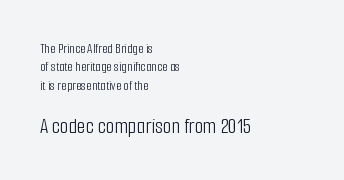
The image shows 22 px text type, upright; set left-aligned, normal line spacing (1.31x), normal letter spacing, not underlined; the second (bottom) block is 1.57x larger.
